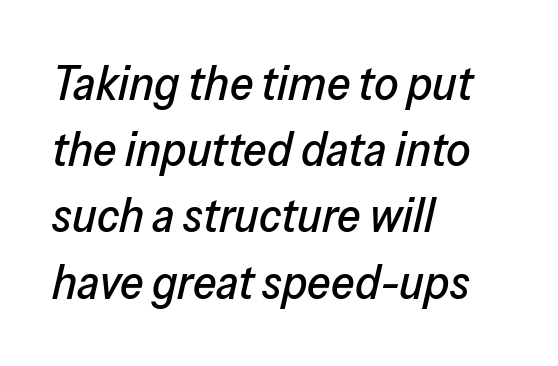
Does the leading feel generous? No, just average. Casual observation: everything's shoved over to the left. The passage shown has conventional tracking throughout. The face used here is proportionally spaced, like ordinary book or web type.
